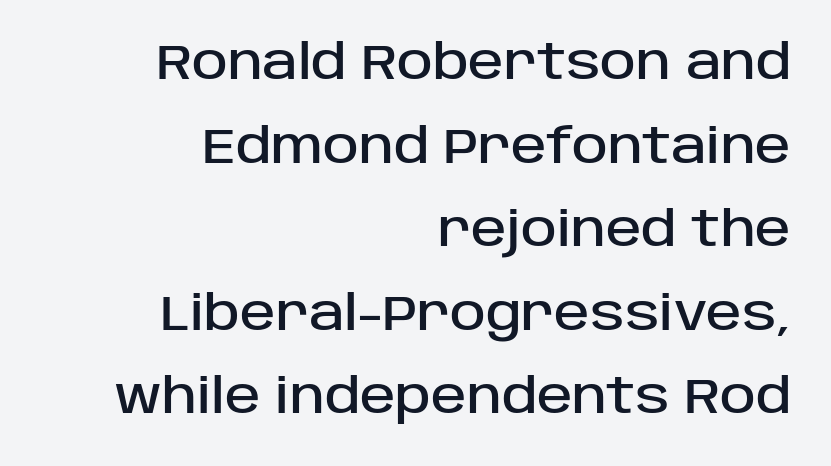
The type family on display is of the sans-serif kind. It's the straight-up-and-down kind of type. All the whitespace from short lines collects on the left. Varying glyph widths throughout — classic text-font behaviour.
